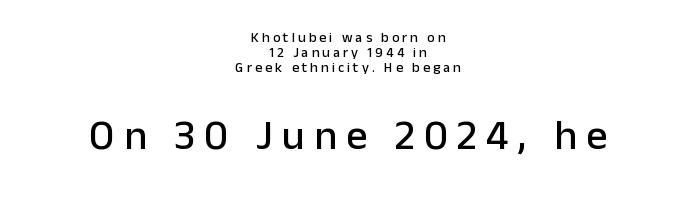
Q: Is the text italic (slanted)? A: No, it is upright.
Q: Is the typeface a serif or a sans-serif typeface? A: Sans-serif.
Q: Is the text underlined? A: No.
Q: How is the paragraph aligned? A: Centered.
Q: Is the spacing between letters normal or unusually wide? A: Unusually wide.
Q: Is the spacing between lines tight, normal or loose? A: Tight.
Q: Which block of text is set in a larger size, the first (top) or the second (bottom)? A: The second (bottom) one.
Q: Width (condensed, normal, or wide)? A: Normal.
Q: Stroke contrast? A: Low.
Q: x-height? A: Medium.
Q: Monospaced? A: No.
